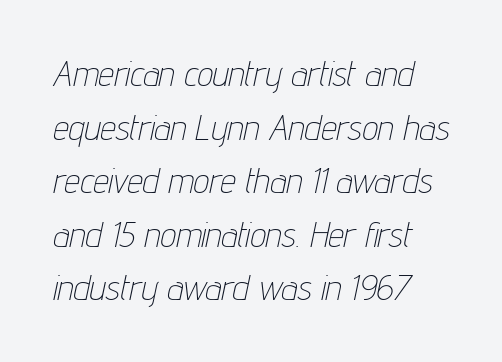
How are the letters spaced? Ordinarily, with no added tracking. The baseline area is clear. The leading is moderate, giving the passage an even texture. Rendered with sloped, italic letterforms. Weight class: somewhere from thin through regular. Each letter keeps its own natural width here, so spacing adapts to shape.
